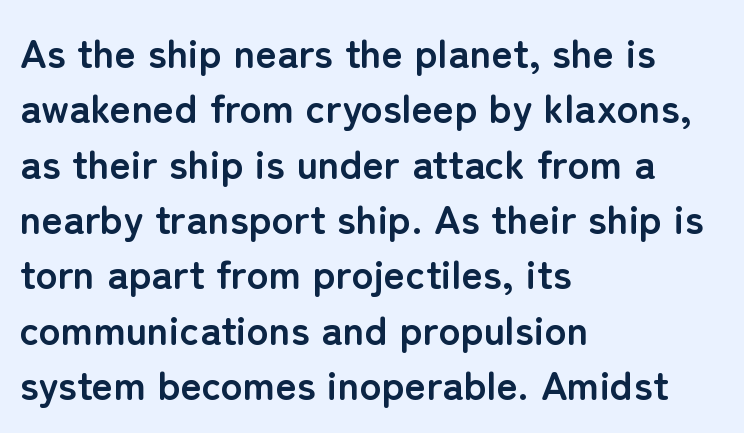
Q: Is the text bold? A: Yes.
Q: Is the text italic (slanted)? A: No, it is upright.
Q: Is the typeface a serif or a sans-serif typeface? A: Sans-serif.
Q: Is the text underlined? A: No.
Q: How is the paragraph aligned? A: Left-aligned.
Q: Is the spacing between letters normal or unusually wide? A: Normal.
Q: Is the spacing between lines tight, normal or loose? A: Normal.
Q: Width (condensed, normal, or wide)? A: Normal.
Q: Stroke contrast? A: Low.
Q: x-height? A: Medium.
Q: Monospaced? A: No.
